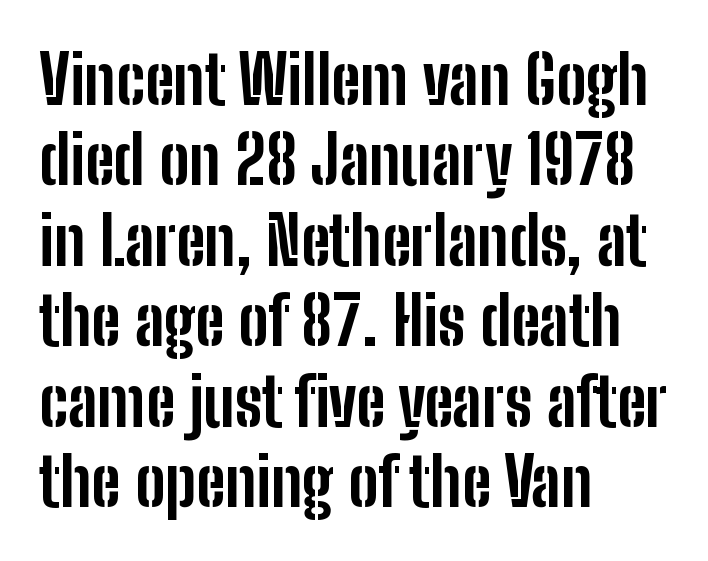
{"serif": "no", "italic": "no", "bold": "yes", "weight": "bold", "width": "condensed", "stroke_contrast": "low", "x_height": "medium", "monospaced": "no", "underline": "no", "align": "left", "line_spacing_ratio": 1.2, "letter_spacing": "normal", "letter_spacing_em": 0.0, "glyph_px": 67}
